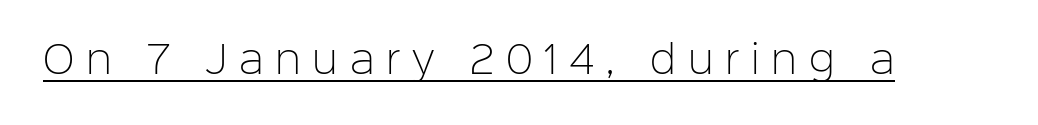
The type is letterspaced generously, with wide tracking. Each letter keeps its own natural width here, so spacing adapts to shape. What kind of face is this? One without serifs — a sans. Somebody hit Ctrl+U on this one — the words are underlined. Nope, not italic — everything's standing straight.
